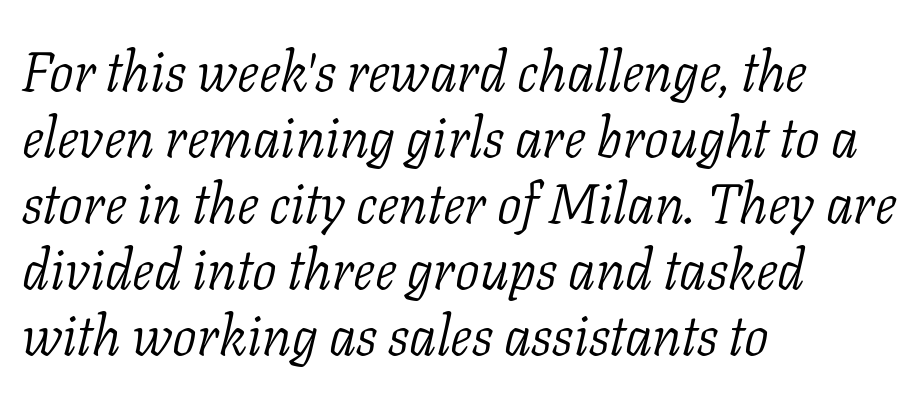
{"serif": "yes", "italic": "yes", "lean": "right", "slant_degrees": 11, "bold": "no", "weight": "light", "width": "normal", "stroke_contrast": "low", "x_height": "medium", "monospaced": "no", "underline": "no", "align": "left", "line_spacing_ratio": 1.2, "letter_spacing": "normal", "letter_spacing_em": 0.0, "glyph_px": 55}
